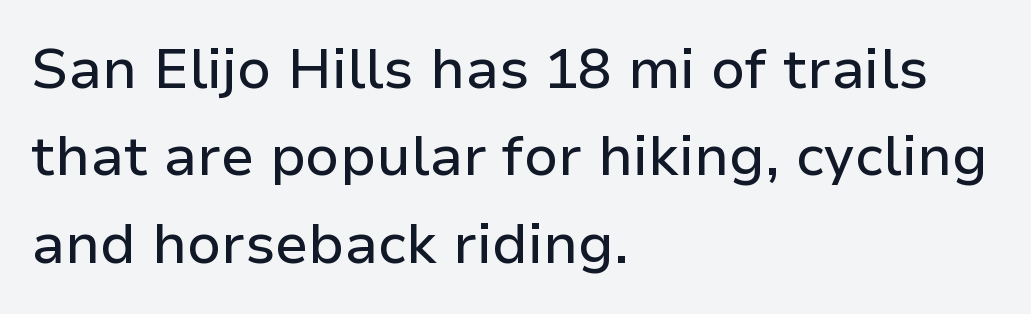
The image shows 56 px sans-serif type, upright; set left-aligned, normal line spacing (1.56x), normal letter spacing, not underlined; low stroke contrast and a medium x-height.
